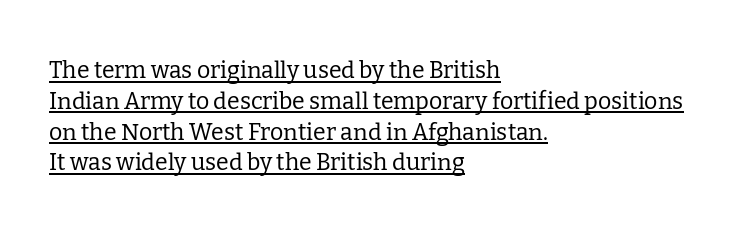
The specimen reads as upright at a glance. Each word holds together tightly as a unit, with standard inter-letter gaps. Heaviness? Minimal to ordinary, like unemphasized prose. Beneath each row of characters lies a ruled line. Quick note: interline space is typical. In CSS terms this would be text-align: left.
